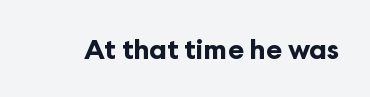
Q: Is the text bold? A: Yes.
Q: Is the text italic (slanted)? A: No, it is upright.
Q: Is the text underlined? A: No.
Q: Is the spacing between letters normal or unusually wide? A: Normal.
